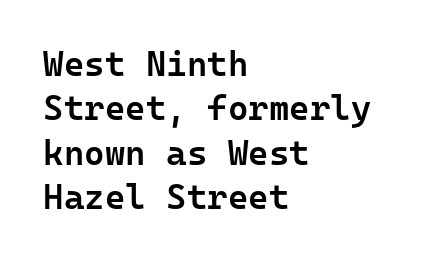
The image shows 35 px semibold sans-serif type, upright, monospaced; set left-aligned, normal line spacing (1.27x), normal letter spacing, not underlined; low stroke contrast and a medium x-height.
